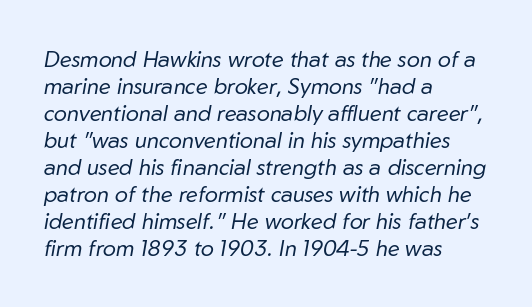
Q: Is the text bold? A: No.
Q: Is the text italic (slanted)? A: Yes, it leans right by about 10 degrees.
Q: Is the text underlined? A: No.
Q: How is the paragraph aligned? A: Left-aligned.
Q: Is the spacing between letters normal or unusually wide? A: Normal.
